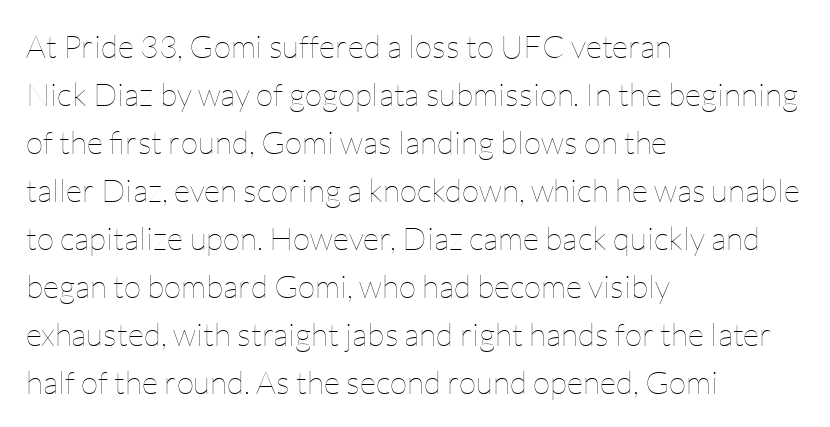
Q: Is the text bold? A: No.
Q: Is the text italic (slanted)? A: No, it is upright.
Q: Is the text underlined? A: No.
Q: How is the paragraph aligned? A: Left-aligned.
Q: Is the spacing between letters normal or unusually wide? A: Normal.
Q: Is the spacing between lines tight, normal or loose? A: Normal.
Q: Width (condensed, normal, or wide)? A: Normal.
Q: Stroke contrast? A: Low.
Q: x-height? A: Medium.
Q: Monospaced? A: No.
